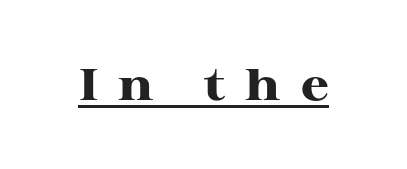
Q: Is the text bold? A: Yes.
Q: Is the text italic (slanted)? A: No, it is upright.
Q: Is the typeface a serif or a sans-serif typeface? A: Serif.
Q: Is the text underlined? A: Yes.
Q: Is the spacing between letters normal or unusually wide? A: Unusually wide.
Q: Width (condensed, normal, or wide)? A: Wide.
Q: Stroke contrast? A: High.
Q: x-height? A: Medium.
Q: Monospaced? A: No.
